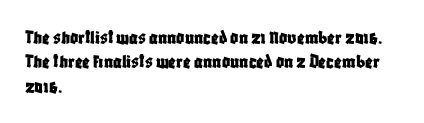
Q: Is the text italic (slanted)? A: No, it is upright.
Q: Is the text underlined? A: No.
Q: How is the paragraph aligned? A: Left-aligned.
Q: Is the spacing between letters normal or unusually wide? A: Normal.
